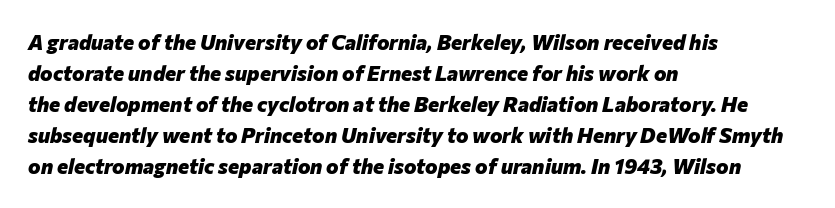
Q: Is the text bold? A: Yes.
Q: Is the text italic (slanted)? A: Yes, it leans right by about 12 degrees.
Q: Is the text underlined? A: No.
Q: How is the paragraph aligned? A: Left-aligned.
Q: Is the spacing between letters normal or unusually wide? A: Normal.
Q: Is the spacing between lines tight, normal or loose? A: Normal.
